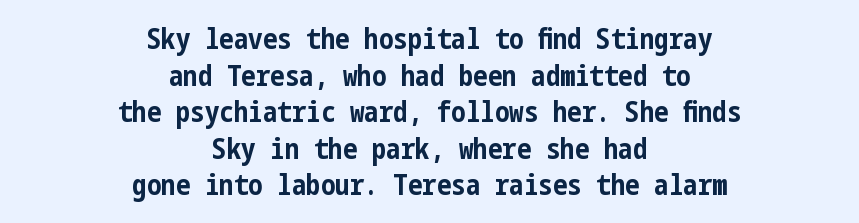
The rendering positions every line midway between the sides. The font's upright variant was chosen for this text. Descenders hang freely into open space. These lines carry a lot of weight — the face is fully bold.
